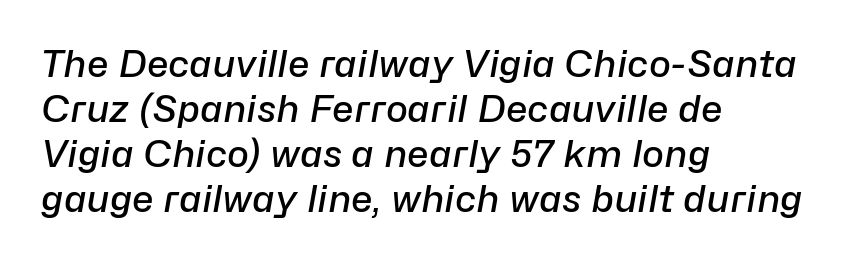
The image shows 37 px semibold type, italic (leaning right); set left-aligned, line spacing 1.22x, normal letter spacing, not underlined; low stroke contrast and a medium x-height.
